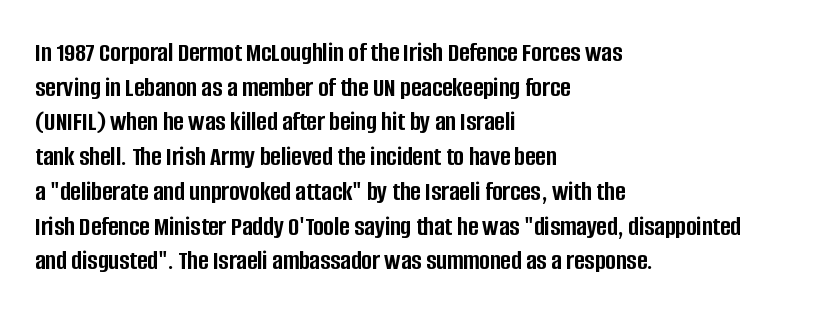
{"serif": "no", "italic": "no", "bold": "yes", "weight": "semibold", "width": "condensed", "stroke_contrast": "low", "x_height": "large", "monospaced": "no", "underline": "no", "align": "left", "line_spacing_ratio": 1.24, "letter_spacing": "normal", "letter_spacing_em": 0.0, "glyph_px": 28}
